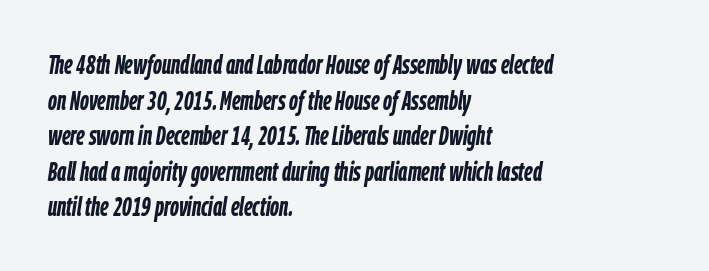
{"italic": "yes", "lean": "right", "slant_degrees": 9, "bold": "yes", "underline": "no", "align": "left", "line_spacing": "normal", "line_spacing_ratio": 1.37, "letter_spacing": "normal", "letter_spacing_em": 0.0, "glyph_px": 26}
